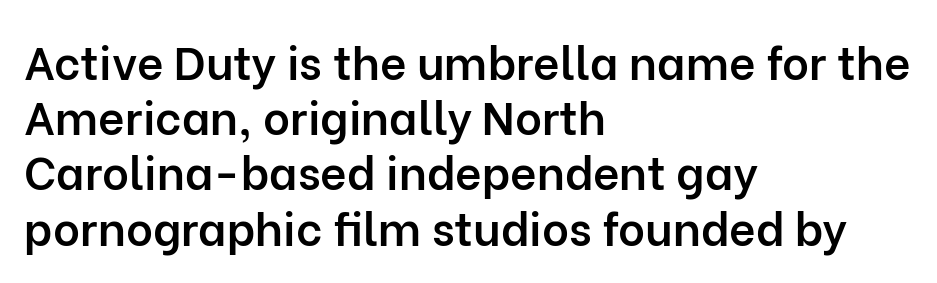
{"serif": "no", "italic": "no", "bold": "semi", "weight": "semibold", "width": "normal", "stroke_contrast": "low", "x_height": "medium", "monospaced": "no", "underline": "no", "align": "left", "line_spacing_ratio": 1.2, "letter_spacing": "normal", "letter_spacing_em": 0.0, "glyph_px": 46}
